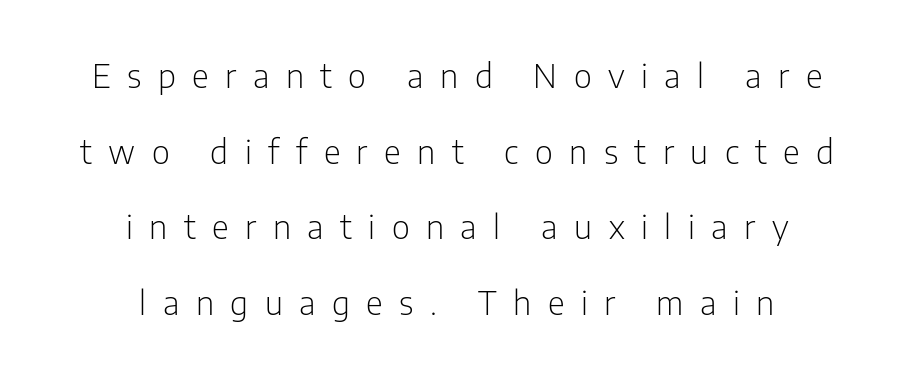
{"serif": "no", "italic": "no", "bold": "no", "weight": "light", "width": "condensed", "stroke_contrast": "low", "x_height": "medium", "monospaced": "no", "underline": "no", "align": "center", "line_spacing": "loose", "line_spacing_ratio": 2.29, "letter_spacing": "wide", "letter_spacing_em": 0.5, "glyph_px": 33}
